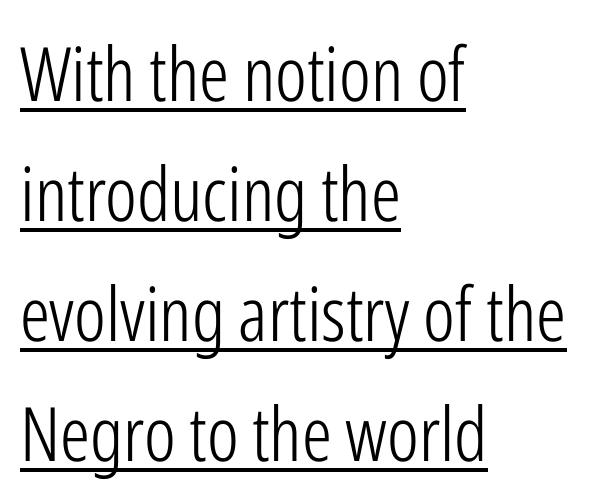
This rendering features underlined lettering. If you drew a ruler down the left edge, every line would touch it. Character widths vary here, with narrow letters taking less room than wide ones. Grotesque or geometric, the face here clearly has no serifs.
